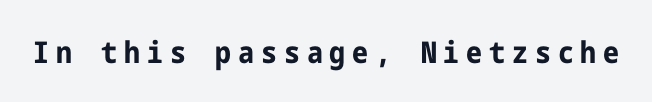
{"serif": "no", "italic": "no", "bold": "yes", "weight": "bold", "width": "condensed", "stroke_contrast": "low", "x_height": "medium", "underline": "no", "letter_spacing": "wide", "letter_spacing_em": 0.23, "glyph_px": 30}
